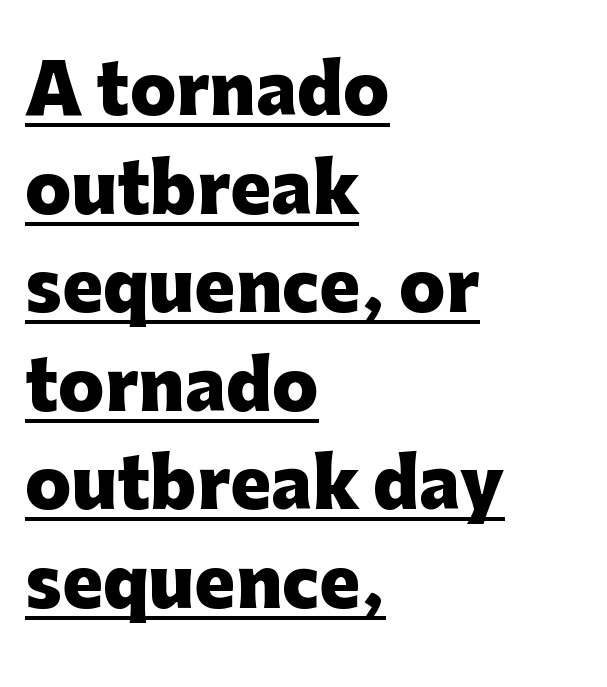
{"serif": "no", "italic": "no", "bold": "yes", "weight": "heavy", "width": "normal", "stroke_contrast": "low", "x_height": "medium", "monospaced": "no", "underline": "yes", "align": "left", "line_spacing": "normal", "line_spacing_ratio": 1.45, "letter_spacing": "normal", "letter_spacing_em": 0.0, "glyph_px": 68}
